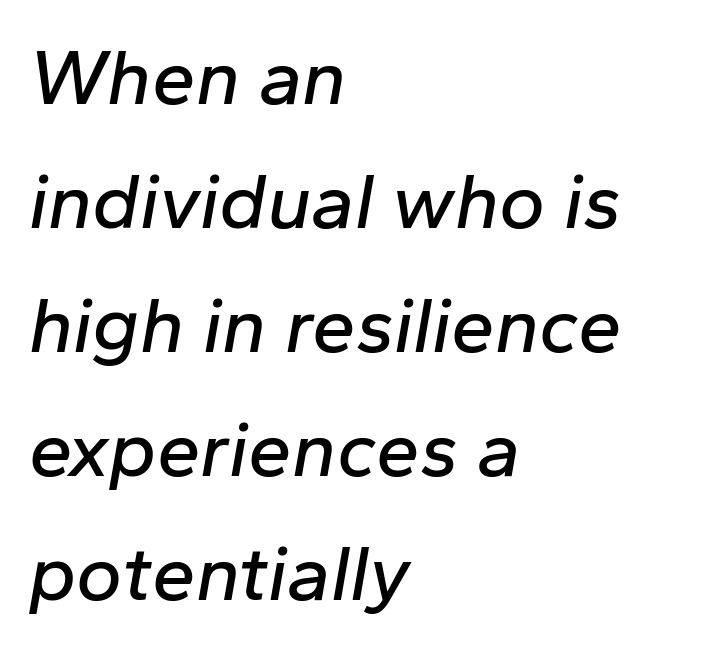
The rendering anchors every line to the left-hand side. The rendering uses natural spacing where letterforms have individual widths. This is oblique type, the kind used for emphasis or titles. Nobody touched the tracking dial on this one. Glance below the letters and you will spot only blank space. Leading: standard.
